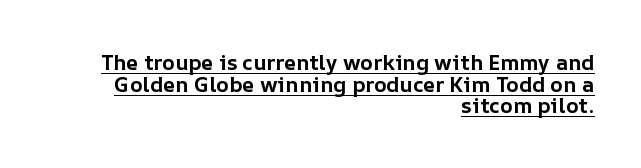
Q: Is the text bold? A: Yes.
Q: Is the text italic (slanted)? A: No, it is upright.
Q: Is the text underlined? A: Yes.
Q: How is the paragraph aligned? A: Right-aligned.
Q: Is the spacing between letters normal or unusually wide? A: Normal.
Q: Is the spacing between lines tight, normal or loose? A: Tight.
